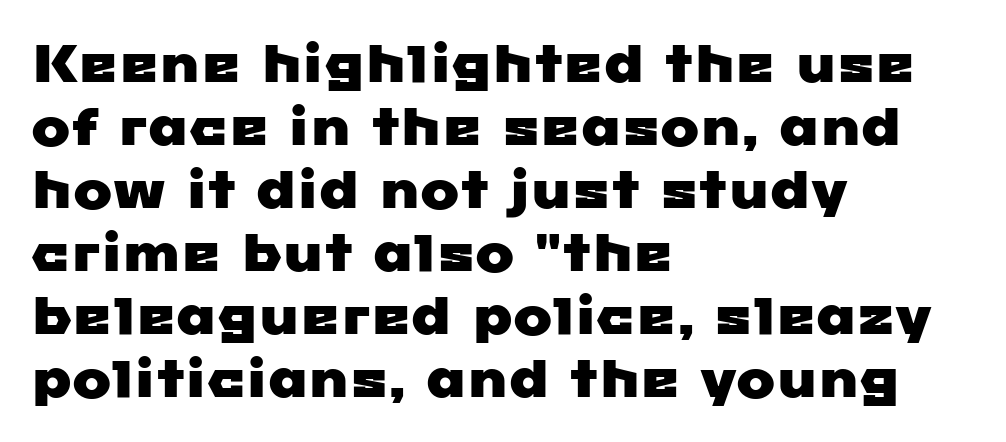
There is no visible air inserted between adjacent glyphs. These lines stack with their left ends in a neat column. Underline: absent. Letterform terminals end flat and unadorned throughout the passage. Is this a fixed-width face? No — the glyphs have proportional, varying widths.
